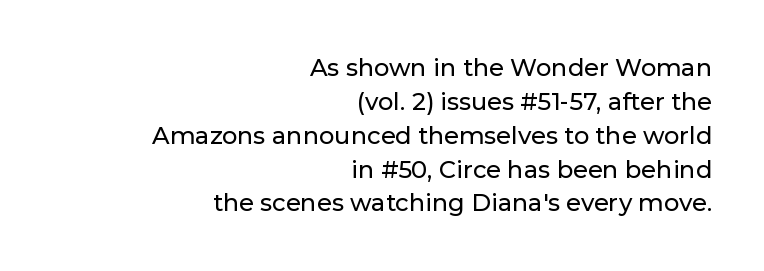
Q: Is the text italic (slanted)? A: No, it is upright.
Q: Is the text underlined? A: No.
Q: How is the paragraph aligned? A: Right-aligned.
Q: Is the spacing between letters normal or unusually wide? A: Normal.
Q: Is the spacing between lines tight, normal or loose? A: Normal.
